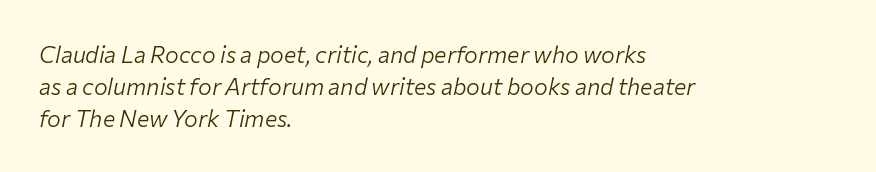
A normal amount of white space separates one row of letters from the next. The strokes carry an ordinary text weight at most. A student would call this left alignment; a typographer would say flush left, rag right. The area under the type is left untouched. Letter spacing: default.
